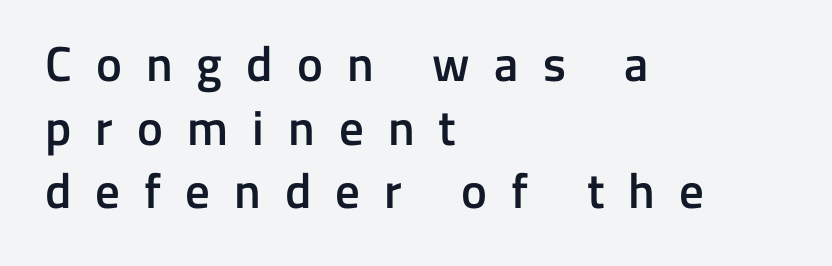
{"serif": "no", "italic": "no", "bold": "semi", "weight": "semibold", "width": "normal", "stroke_contrast": "low", "x_height": "medium", "monospaced": "no", "underline": "no", "align": "left", "line_spacing": "normal", "line_spacing_ratio": 1.3, "letter_spacing": "wide", "letter_spacing_em": 0.49, "glyph_px": 49}
